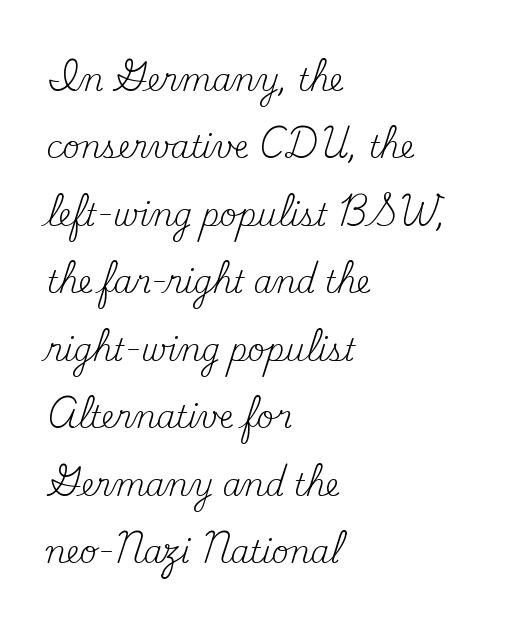
Reading down the block, your eye returns to a fixed left position each line. Looks like regular typesetting: each glyph gets only the width it needs. Successive baselines arrive slowly, with a big drop between each. No extra tracking has been applied to these lines.
